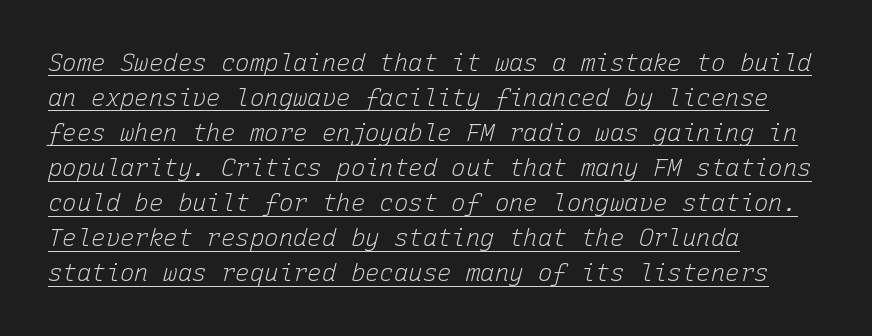
The image shows 24 px text type, italic (leaning right); set left-aligned, normal line spacing (1.46x), normal letter spacing, underlined.
